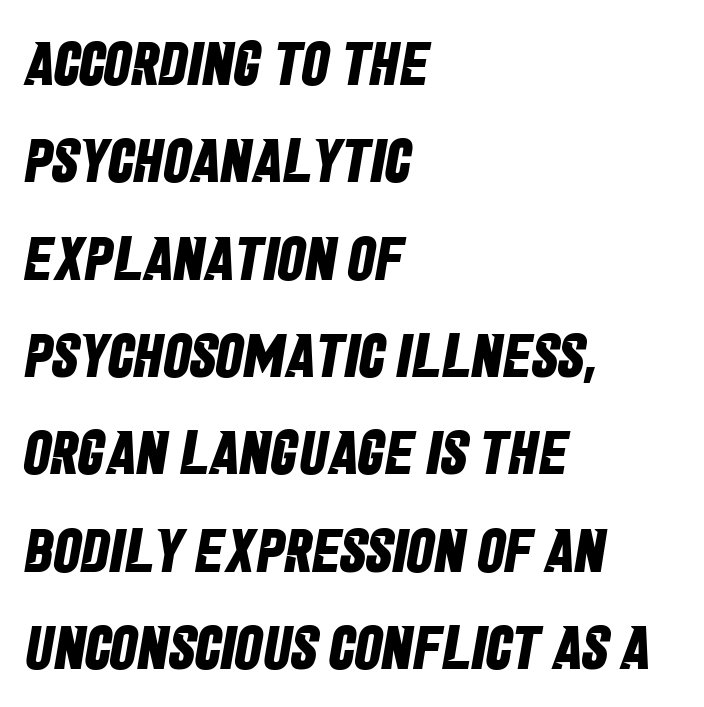
The image shows 62 px bold, condensed sans-serif type; set left-aligned, normal line spacing (1.57x), normal letter spacing, not underlined; low stroke contrast and a large x-height.
